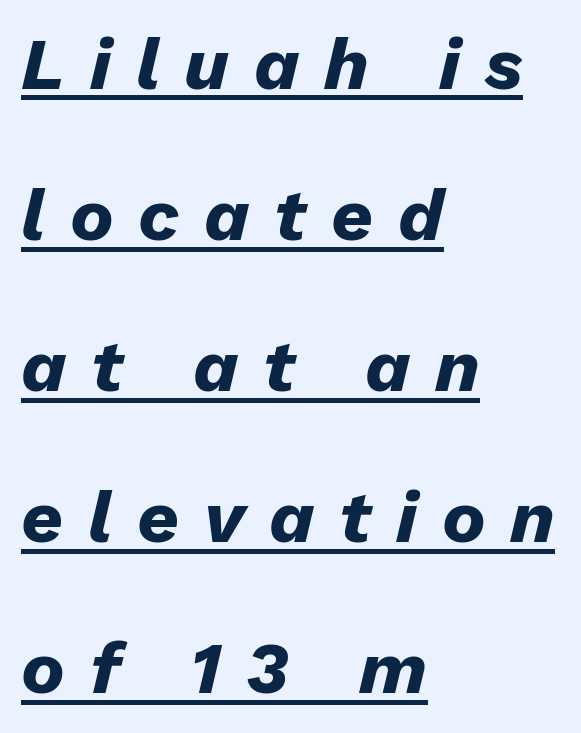
Q: Is the text bold? A: Yes.
Q: Is the text italic (slanted)? A: Yes, it leans right by about 13 degrees.
Q: Is the text underlined? A: Yes.
Q: How is the paragraph aligned? A: Left-aligned.
Q: Is the spacing between letters normal or unusually wide? A: Unusually wide.
Q: Is the spacing between lines tight, normal or loose? A: Loose.
Q: Width (condensed, normal, or wide)? A: Normal.
Q: Stroke contrast? A: Low.
Q: x-height? A: Medium.
Q: Monospaced? A: No.
